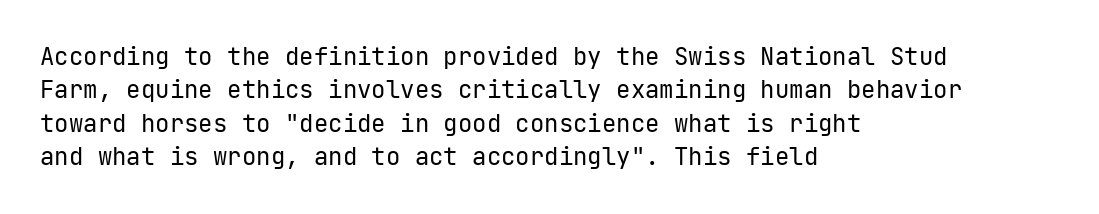
{"italic": "no", "bold": "no", "underline": "no", "align": "left", "line_spacing": "normal", "line_spacing_ratio": 1.39, "letter_spacing": "normal", "letter_spacing_em": 0.0, "glyph_px": 24}
